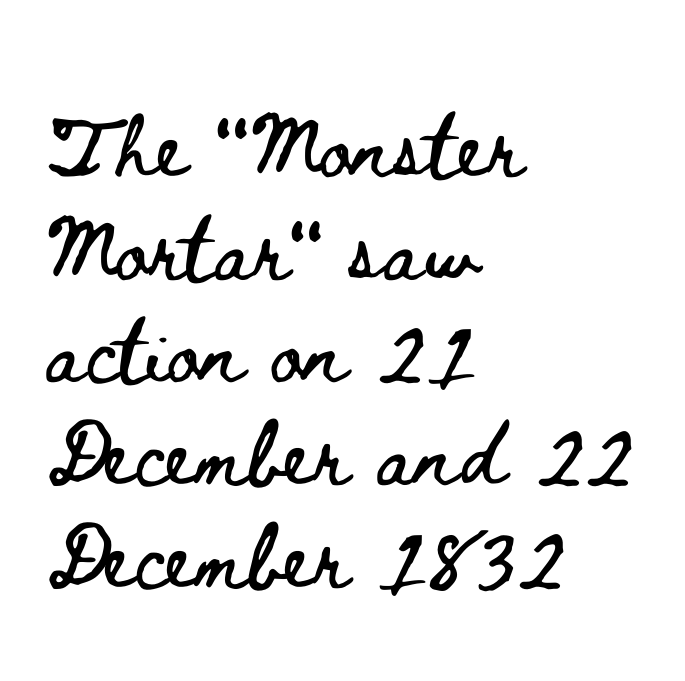
Q: Is the text italic (slanted)? A: Yes.
Q: Is the text underlined? A: No.
Q: How is the paragraph aligned? A: Left-aligned.
Q: Is the spacing between letters normal or unusually wide? A: Normal.
Q: Is the spacing between lines tight, normal or loose? A: Normal.
Q: Width (condensed, normal, or wide)? A: Wide.
Q: Stroke contrast? A: Low.
Q: x-height? A: Small.
Q: Monospaced? A: No.
